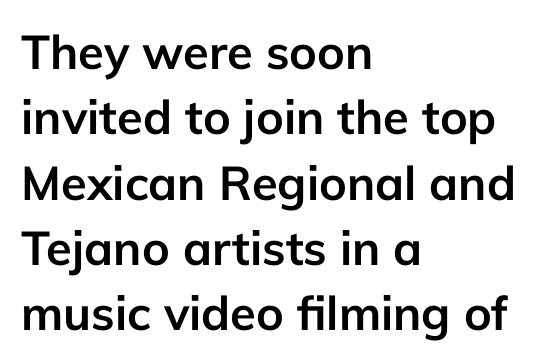
The image shows 47 px semibold sans-serif type, upright; set left-aligned, normal line spacing (1.39x), normal letter spacing, not underlined; low stroke contrast and a medium x-height.
